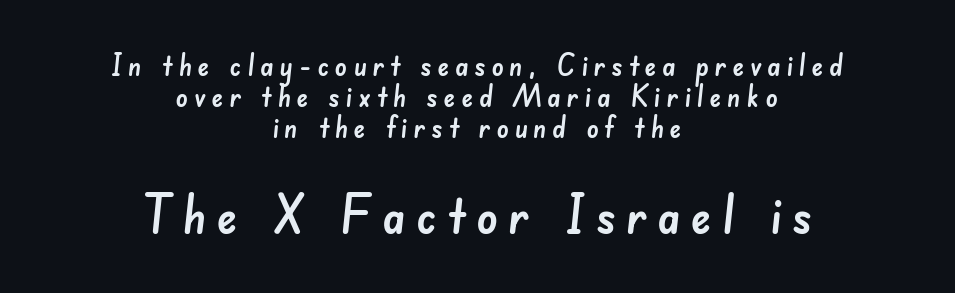
Each letter keeps its own natural width here, so spacing adapts to shape. These lines are composed in type without serifs. Cramped leading. Both edges are ragged and mirror each other, which tells us the setting is centered.
